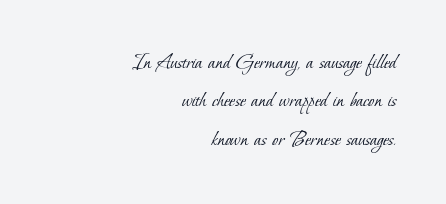
Q: Is the text bold? A: No.
Q: Is the text underlined? A: No.
Q: How is the paragraph aligned? A: Right-aligned.
Q: Is the spacing between letters normal or unusually wide? A: Normal.
